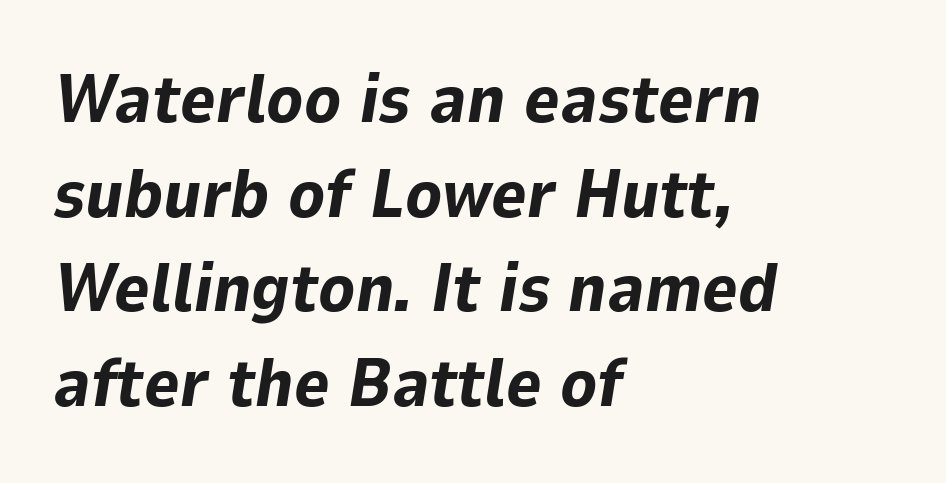
Successive baselines arrive at the customary interval. Line beginnings align vertically; line endings do not. Think of a printed novel: that variable character pitch is what you see here. The rendering uses a bold face; every stroke is thick and dark. Is the letter spacing exaggerated? No — it looks like the ordinary default. Observe the lean: these are italic letterforms.
